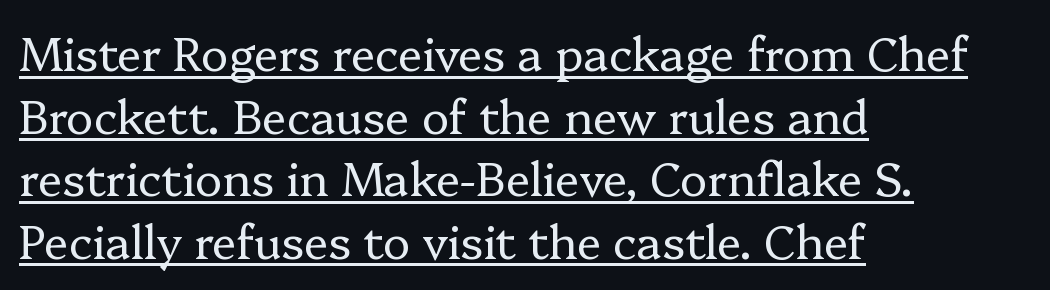
Q: Is the text bold? A: No.
Q: Is the text italic (slanted)? A: No, it is upright.
Q: Is the typeface a serif or a sans-serif typeface? A: Serif.
Q: Is the text underlined? A: Yes.
Q: How is the paragraph aligned? A: Left-aligned.
Q: Is the spacing between letters normal or unusually wide? A: Normal.
Q: Is the spacing between lines tight, normal or loose? A: Normal.
Q: Width (condensed, normal, or wide)? A: Normal.
Q: Stroke contrast? A: Low.
Q: x-height? A: Medium.
Q: Monospaced? A: No.
